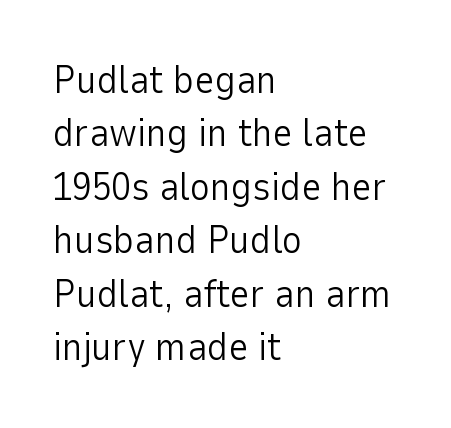
Q: Is the text bold? A: No.
Q: Is the text italic (slanted)? A: No, it is upright.
Q: Is the typeface a serif or a sans-serif typeface? A: Sans-serif.
Q: Is the text underlined? A: No.
Q: How is the paragraph aligned? A: Left-aligned.
Q: Is the spacing between letters normal or unusually wide? A: Normal.
Q: Is the spacing between lines tight, normal or loose? A: Normal.
Q: Width (condensed, normal, or wide)? A: Normal.
Q: Stroke contrast? A: Low.
Q: x-height? A: Medium.
Q: Monospaced? A: No.
